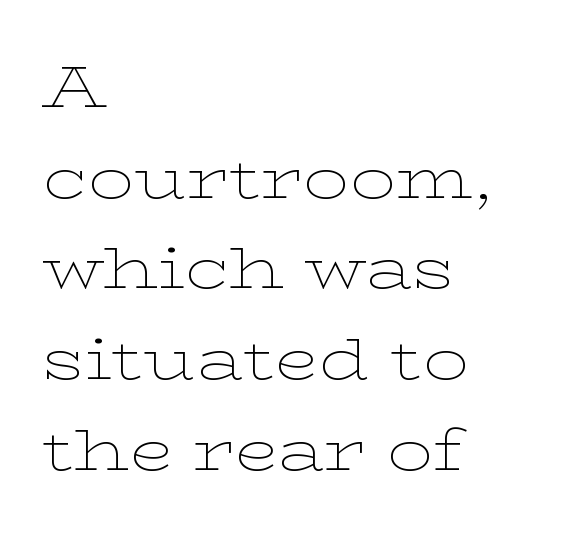
The letters advance in unequal steps, a hallmark of proportional type. Students, note that the glyphs here touch the page at normal intervals. These lines stack with their left ends in a neat column. In terms of leading, this rendering sits right in the middle.
